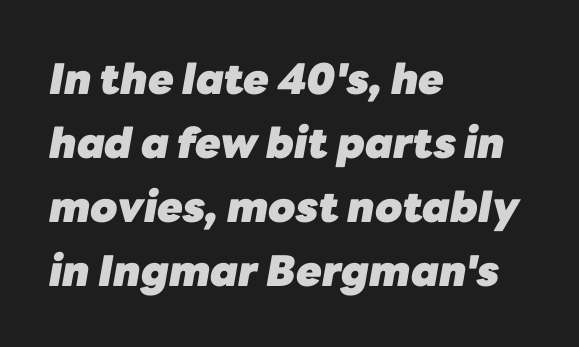
Q: Is the text bold? A: Yes.
Q: Is the text italic (slanted)? A: Yes, it leans right by about 10 degrees.
Q: Is the text underlined? A: No.
Q: How is the paragraph aligned? A: Left-aligned.
Q: Is the spacing between letters normal or unusually wide? A: Normal.
Q: Is the spacing between lines tight, normal or loose? A: Normal.
Q: Width (condensed, normal, or wide)? A: Normal.
Q: Stroke contrast? A: Low.
Q: x-height? A: Medium.
Q: Monospaced? A: No.
